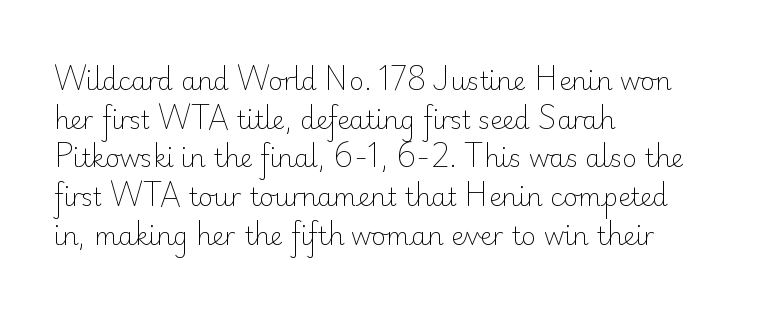
Notice how descenders clear the ascenders below comfortably — that's standard leading. Posture: vertical. Letter spacing: default. This rendering uses left alignment, leaving the right contour irregular.
